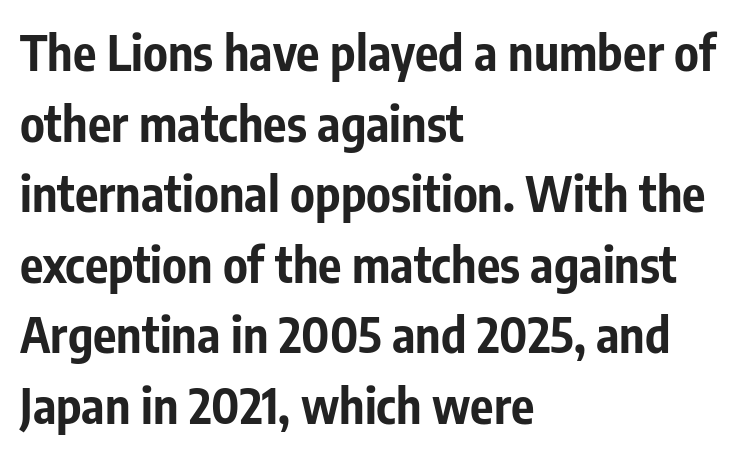
Every stem runs plumb, perpendicular to the baseline. Strokes here are thick enough to call this a true bold. The rendering uses a moderate line-height, typical for paragraphs. Spacing between characters is what you'd get straight out of the box. The rendering anchors every line to the left-hand side. The face used here is a sans, in the tradition of grotesques and geometrics.
